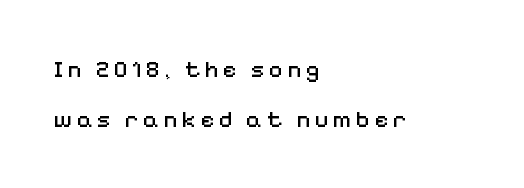
Q: Is the text bold? A: No.
Q: Is the text italic (slanted)? A: No, it is upright.
Q: Is the text underlined? A: No.
Q: How is the paragraph aligned? A: Left-aligned.
Q: Is the spacing between lines tight, normal or loose? A: Loose.
